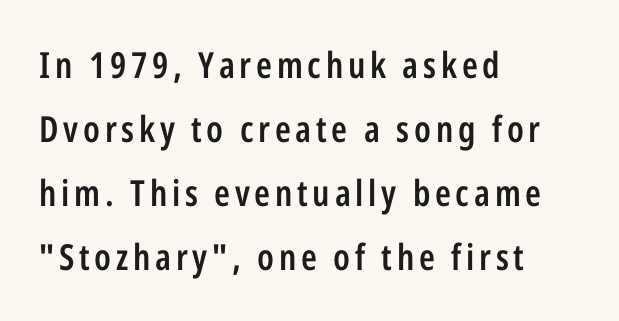
Q: Is the text bold? A: Semi-bold.
Q: Is the text italic (slanted)? A: No, it is upright.
Q: Is the typeface a serif or a sans-serif typeface? A: Sans-serif.
Q: Is the text underlined? A: No.
Q: How is the paragraph aligned? A: Left-aligned.
Q: Width (condensed, normal, or wide)? A: Condensed.
Q: Stroke contrast? A: Low.
Q: x-height? A: Medium.
Q: Monospaced? A: No.
